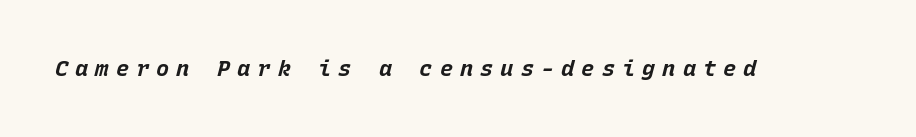
Q: Is the text bold? A: Yes.
Q: Is the text italic (slanted)? A: Yes, it leans right by about 15 degrees.
Q: Is the text underlined? A: No.
Q: Is the spacing between letters normal or unusually wide? A: Unusually wide.
